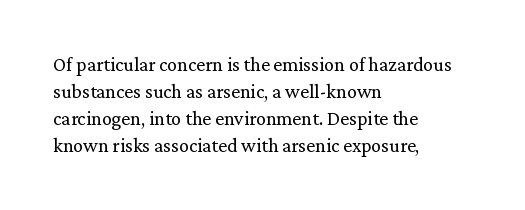
{"italic": "no", "bold": "no", "underline": "no", "align": "left", "line_spacing": "normal", "line_spacing_ratio": 1.35, "letter_spacing": "normal", "letter_spacing_em": 0.0, "glyph_px": 20}
